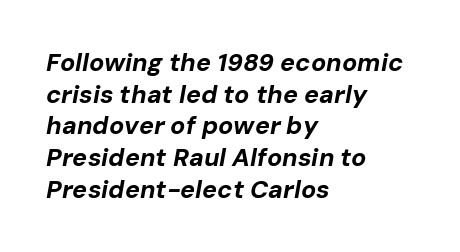
Emphasis by weight is at full strength: bold. Underlining? Definitely not there. The whole block is typeset with a tilt. A typesetter would call this zero additional tracking. A normal amount of white space separates one row of letters from the next. The lines are quadded left.
